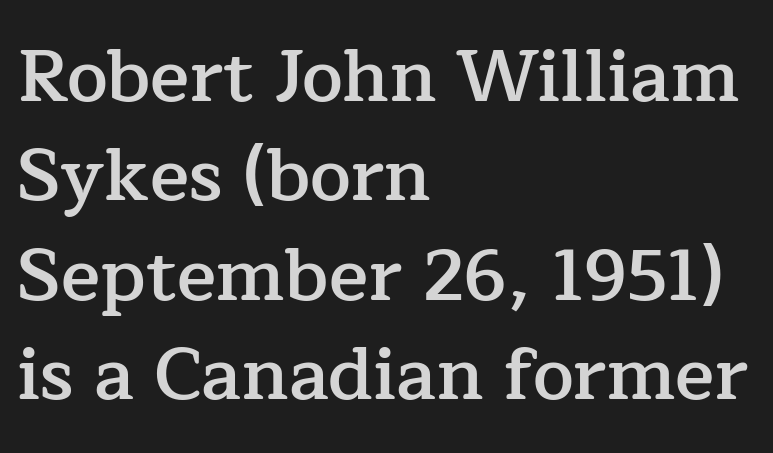
{"serif": "yes", "italic": "no", "bold": "semi", "weight": "semibold", "width": "normal", "stroke_contrast": "low", "x_height": "medium", "monospaced": "no", "underline": "no", "align": "left", "line_spacing": "normal", "line_spacing_ratio": 1.36, "letter_spacing": "normal", "letter_spacing_em": 0.0, "glyph_px": 73}
